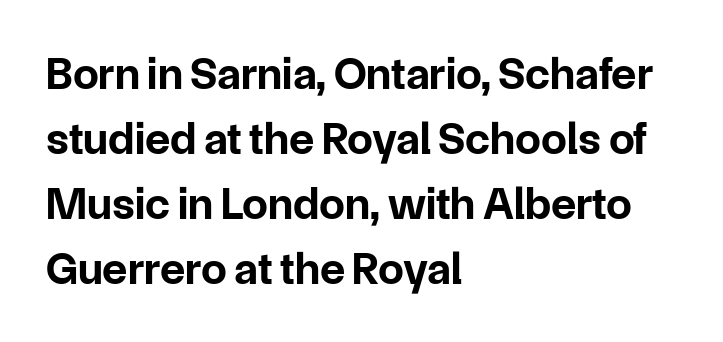
Visually the block forms a straight wall on the left and a jagged coastline on the right. The line texture is even and compact thanks to regular tracking. Does the type have serifs? No, each stem ends abruptly. The typesetting leans heavy: a genuine bold. Regular leading. The zone under the glyphs is completely vacant.
